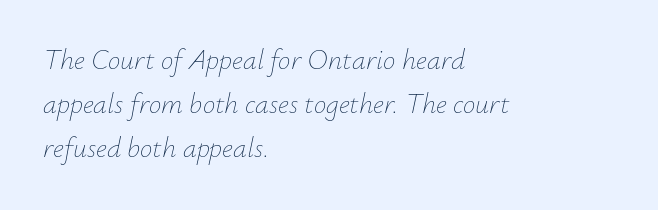
Q: Is the text bold? A: No.
Q: Is the text italic (slanted)? A: Yes, it leans right by about 12 degrees.
Q: Is the text underlined? A: No.
Q: How is the paragraph aligned? A: Left-aligned.
Q: Is the spacing between letters normal or unusually wide? A: Normal.
Q: Is the spacing between lines tight, normal or loose? A: Normal.
Q: Width (condensed, normal, or wide)? A: Normal.
Q: Stroke contrast? A: Low.
Q: x-height? A: Small.
Q: Monospaced? A: No.
